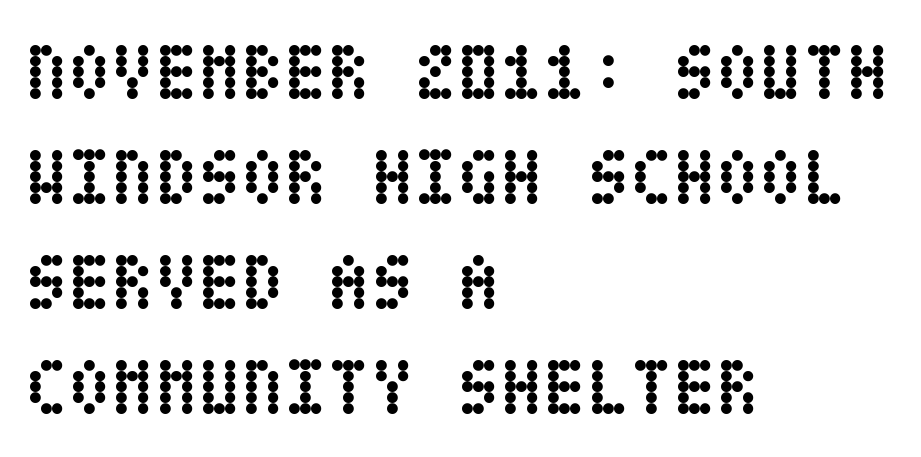
{"italic": "no", "bold": "yes", "weight": "semibold", "width": "condensed", "stroke_contrast": "low", "x_height": "large", "underline": "no", "align": "left", "line_spacing": "normal", "line_spacing_ratio": 1.33, "letter_spacing": "normal", "letter_spacing_em": 0.0, "glyph_px": 79}
